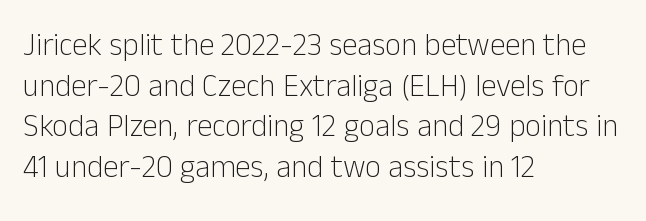
The image shows 31 px light sans-serif type, upright; set left-aligned, normal line spacing (1.31x), normal letter spacing, not underlined; low stroke contrast and a medium x-height.
